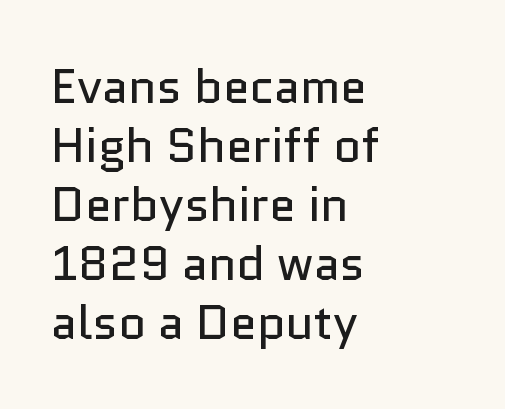
{"serif": "no", "italic": "no", "bold": "no", "weight": "regular", "width": "normal", "stroke_contrast": "low", "x_height": "medium", "monospaced": "no", "underline": "no", "align": "left", "line_spacing_ratio": 1.23, "letter_spacing": "normal", "letter_spacing_em": 0.0, "glyph_px": 48}
